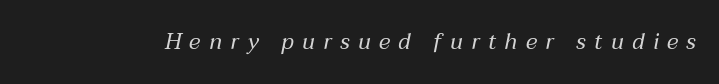
{"italic": "yes", "lean": "right", "slant_degrees": 12, "bold": "no", "underline": "no", "letter_spacing": "wide", "letter_spacing_em": 0.38, "glyph_px": 22}
